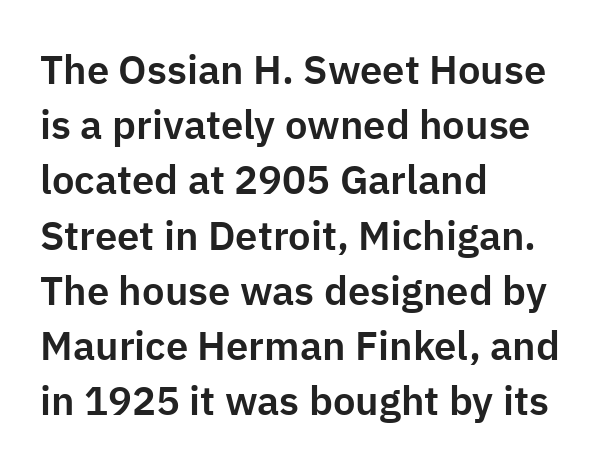
{"serif": "no", "italic": "no", "width": "normal", "stroke_contrast": "low", "x_height": "medium", "monospaced": "no", "underline": "no", "align": "left", "line_spacing": "normal", "line_spacing_ratio": 1.38, "letter_spacing": "normal", "letter_spacing_em": 0.0, "glyph_px": 40}
